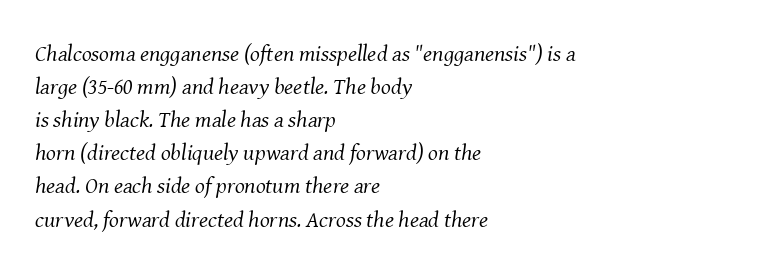
{"italic": "yes", "lean": "right", "slant_degrees": 8, "bold": "no", "underline": "no", "align": "left", "line_spacing": "normal", "line_spacing_ratio": 1.44, "letter_spacing": "normal", "letter_spacing_em": 0.0, "glyph_px": 23}
